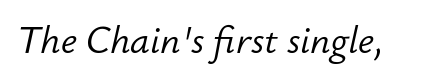
Q: Is the text bold? A: No.
Q: Is the text italic (slanted)? A: Yes, it leans right by about 12 degrees.
Q: Is the text underlined? A: No.
Q: Is the spacing between letters normal or unusually wide? A: Normal.
Q: Width (condensed, normal, or wide)? A: Normal.
Q: Stroke contrast? A: Low.
Q: x-height? A: Small.
Q: Monospaced? A: No.
